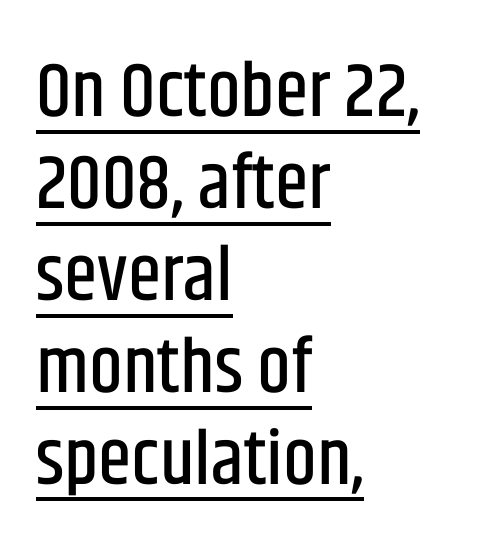
The lines in this sample share a left origin and differ only in where they stop. A sans-serif font was chosen for this passage. Note the varied advance widths — an 'i' is clearly narrower than an 'm'. Words appear dense and cohesive because spacing is normal. Upright lettering throughout.
